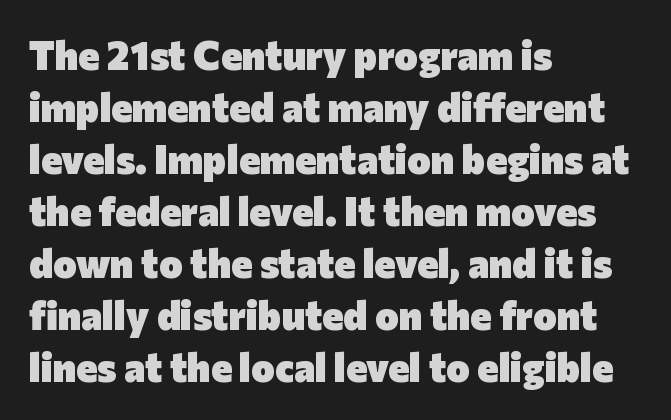
{"serif": "no", "italic": "no", "bold": "yes", "weight": "heavy", "width": "normal", "stroke_contrast": "low", "x_height": "medium", "monospaced": "no", "underline": "no", "align": "left", "line_spacing": "normal", "line_spacing_ratio": 1.3, "letter_spacing": "normal", "letter_spacing_em": 0.0, "glyph_px": 40}
